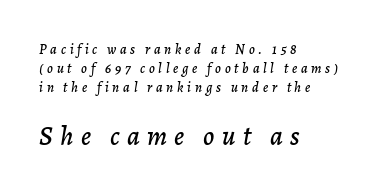
{"italic": "yes", "lean": "right", "slant_degrees": 7, "underline": "no", "align": "left", "line_spacing": "normal", "line_spacing_ratio": 1.35, "letter_spacing": "wide", "letter_spacing_em": 0.27, "larger_block": "second", "size_ratio": 1.93, "glyph_px": 27}
